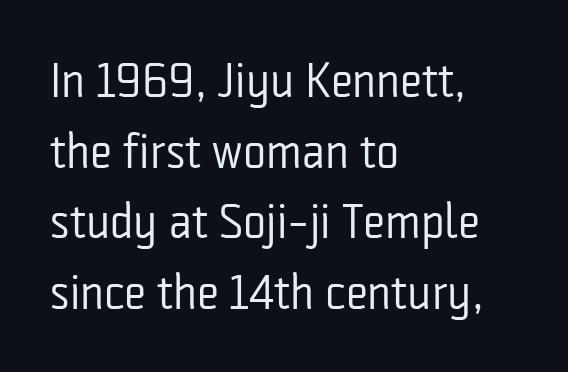
{"serif": "no", "italic": "no", "bold": "no", "weight": "regular", "width": "condensed", "stroke_contrast": "low", "x_height": "medium", "monospaced": "no", "underline": "no", "align": "left", "line_spacing": "normal", "line_spacing_ratio": 1.44, "letter_spacing": "normal", "letter_spacing_em": 0.0, "glyph_px": 49}
